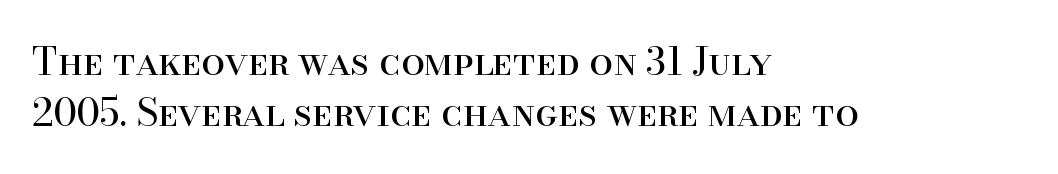
{"serif": "yes", "italic": "no", "bold": "no", "weight": "regular", "width": "normal", "stroke_contrast": "high", "x_height": "small", "monospaced": "no", "underline": "no", "align": "left", "line_spacing": "normal", "line_spacing_ratio": 1.34, "letter_spacing": "normal", "letter_spacing_em": 0.0, "glyph_px": 38}
